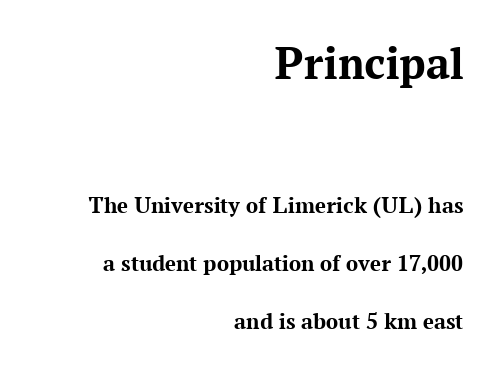
Think of a printed novel: that variable character pitch is what you see here. Here the first block reads like a headline and the second like body copy. This is roman type, the default non-slanted kind. The vertical gap from one line to the next is large. These lines are composed in type with serifs.
